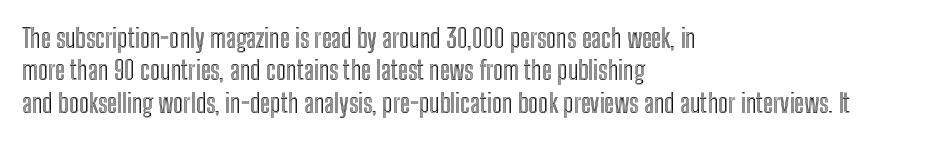
The image shows 26 px text type, upright; set left-aligned, normal line spacing (1.25x), normal letter spacing, not underlined.
